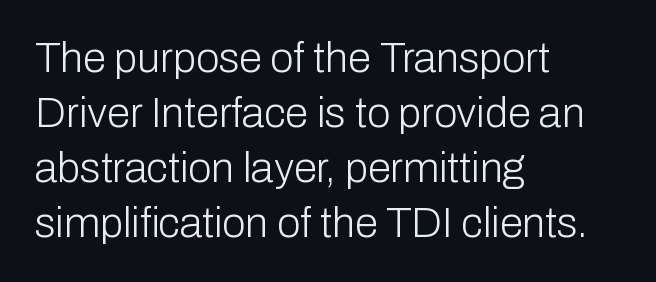
The image shows 42 px light sans-serif type, upright; set left-aligned, normal line spacing (1.31x), normal letter spacing, not underlined; low stroke contrast and a medium x-height.
